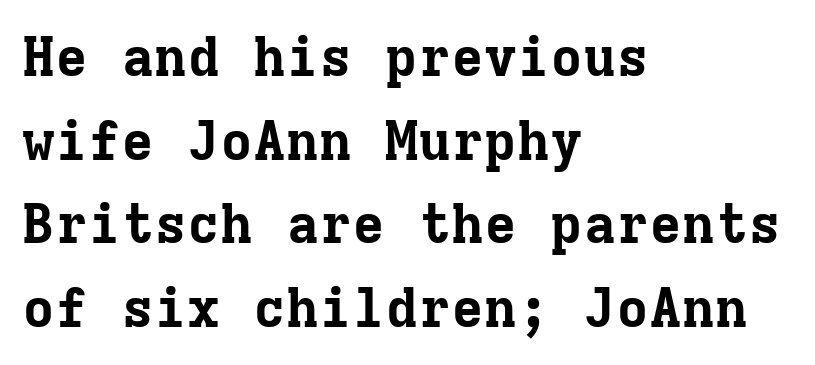
{"serif": "yes", "italic": "no", "bold": "yes", "weight": "bold", "width": "normal", "stroke_contrast": "low", "x_height": "medium", "monospaced": "yes", "underline": "no", "align": "left", "line_spacing": "normal", "line_spacing_ratio": 1.52, "letter_spacing": "normal", "letter_spacing_em": 0.0, "glyph_px": 55}
